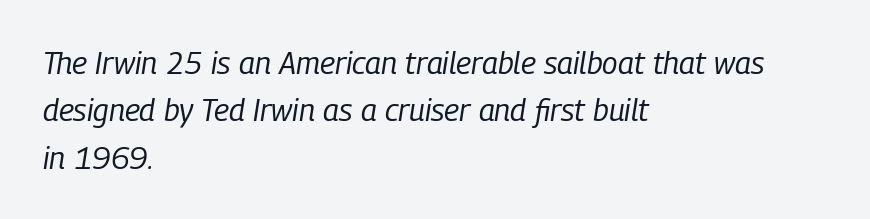
{"italic": "yes", "lean": "right", "slant_degrees": 9, "bold": "no", "weight": "regular", "width": "condensed", "stroke_contrast": "low", "x_height": "medium", "monospaced": "no", "underline": "no", "align": "left", "line_spacing": "normal", "line_spacing_ratio": 1.53, "letter_spacing": "normal", "letter_spacing_em": 0.0, "glyph_px": 31}
